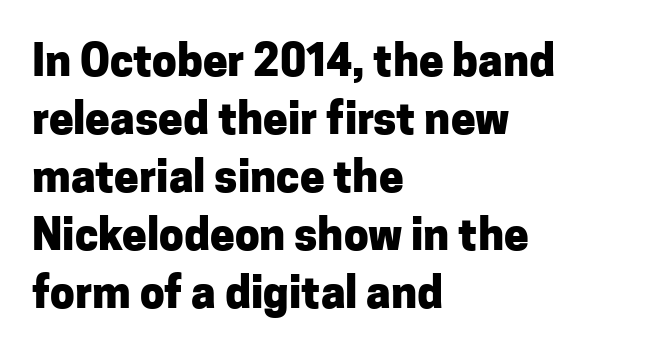
The image shows 44 px heavy sans-serif type, upright; set left-aligned, normal line spacing (1.32x), normal letter spacing, not underlined; low stroke contrast and a medium x-height.
